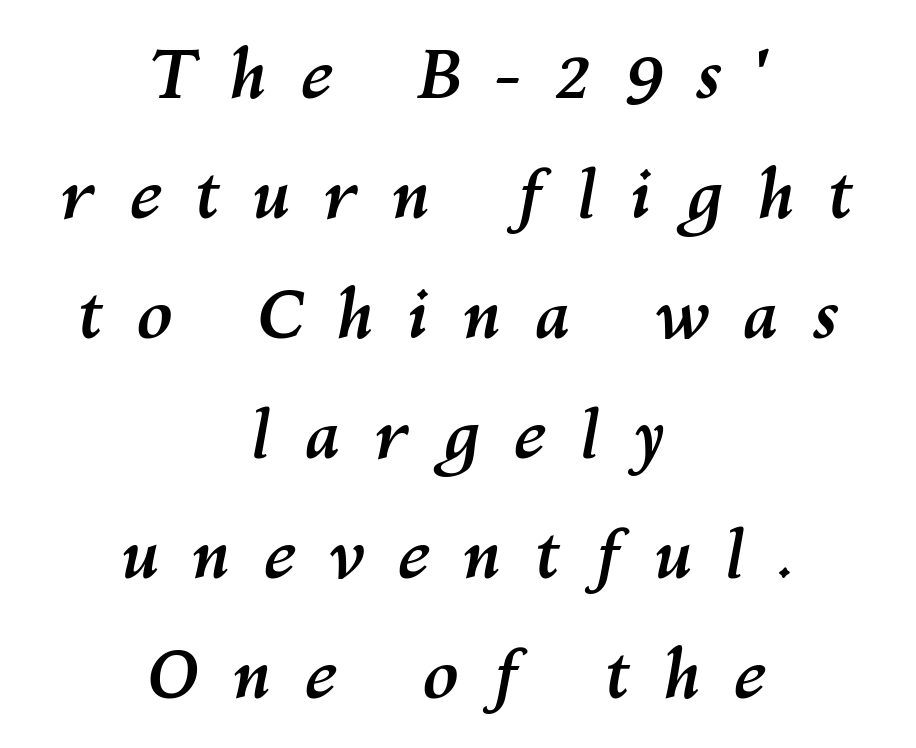
These lines stack symmetrically, like a column narrowing and widening about its center. Plenty of ink on the page — the face is bold. This rendering features lettering with no underline. Does extra space separate the letters? Yes, quite a lot of it. This sample uses an oblique cut, with every glyph tilted off the vertical. You could not count columns in this text — the font is proportionally spaced.
